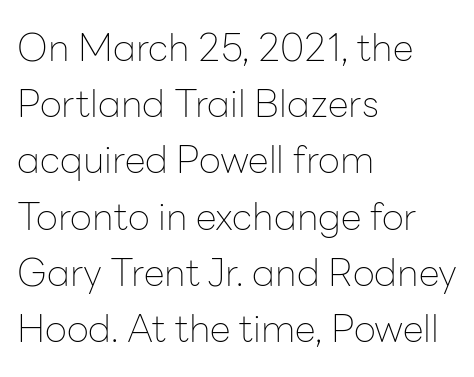
Q: Is the text bold? A: No.
Q: Is the text italic (slanted)? A: No, it is upright.
Q: Is the typeface a serif or a sans-serif typeface? A: Sans-serif.
Q: Is the text underlined? A: No.
Q: How is the paragraph aligned? A: Left-aligned.
Q: Is the spacing between letters normal or unusually wide? A: Normal.
Q: Is the spacing between lines tight, normal or loose? A: Normal.
Q: Width (condensed, normal, or wide)? A: Normal.
Q: Stroke contrast? A: Low.
Q: x-height? A: Medium.
Q: Monospaced? A: No.
